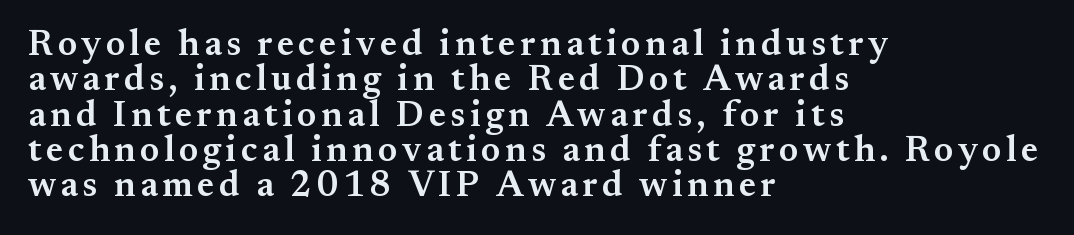
The image shows 36 px semibold serif type, upright; set left-aligned, tight line spacing (0.98x), not underlined; medium stroke contrast and a small x-height.
